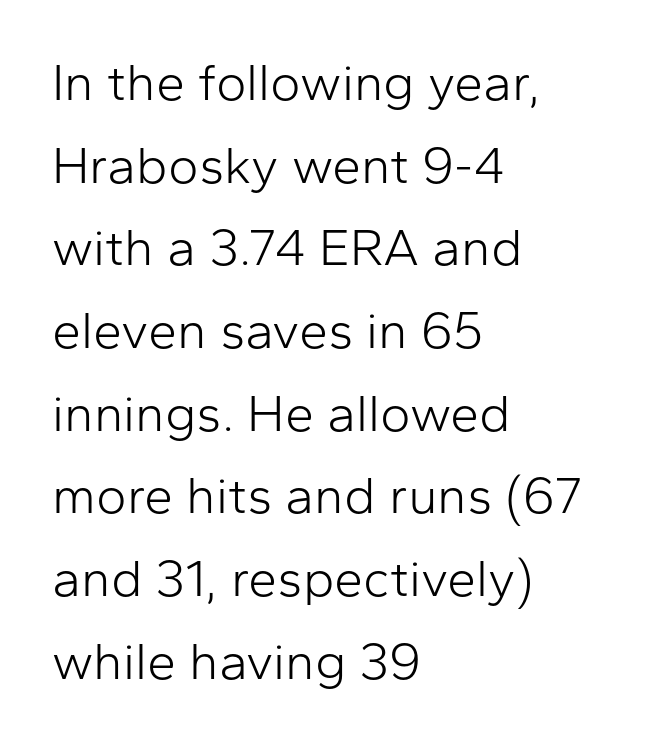
The image shows 52 px light sans-serif type, upright; set left-aligned, normal line spacing (1.59x), normal letter spacing, not underlined; low stroke contrast and a medium x-height.
